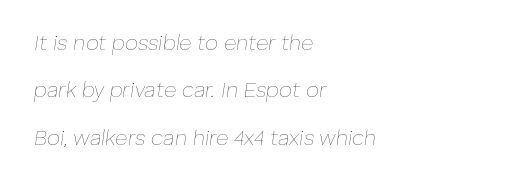
{"italic": "yes", "lean": "right", "slant_degrees": 8, "bold": "no", "underline": "no", "align": "left", "line_spacing": "loose", "line_spacing_ratio": 2.26, "letter_spacing": "normal", "letter_spacing_em": 0.0, "glyph_px": 21}
